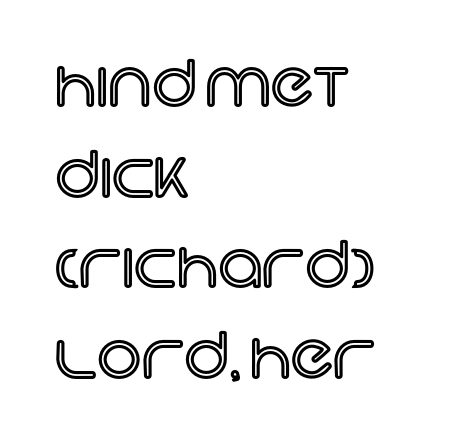
The image shows 62 px text type, upright; set left-aligned, normal line spacing (1.46x), normal letter spacing, not underlined; a large x-height.
